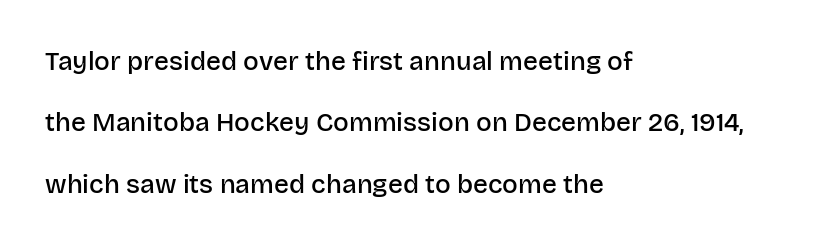
The image shows 26 px text type, upright; set left-aligned, loose line spacing (2.36x), normal letter spacing, not underlined.
